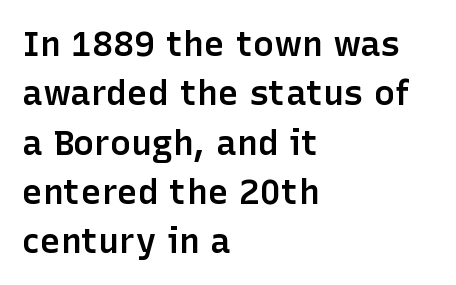
{"serif": "no", "italic": "no", "bold": "semi", "weight": "semibold", "width": "normal", "stroke_contrast": "low", "x_height": "medium", "monospaced": "no", "underline": "no", "align": "left", "line_spacing": "normal", "line_spacing_ratio": 1.41, "letter_spacing": "normal", "letter_spacing_em": 0.0, "glyph_px": 35}
